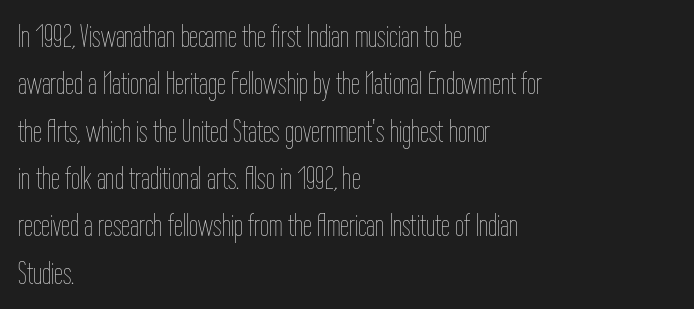
This sample is left-justified, so line endings fall wherever the words run out. This is roman type, the default non-slanted kind. The lines sit at an ordinary, default distance from one another. The passage shown is typed in a proportional face where columns would drift. This rendering leaves character spacing at its baseline value.
